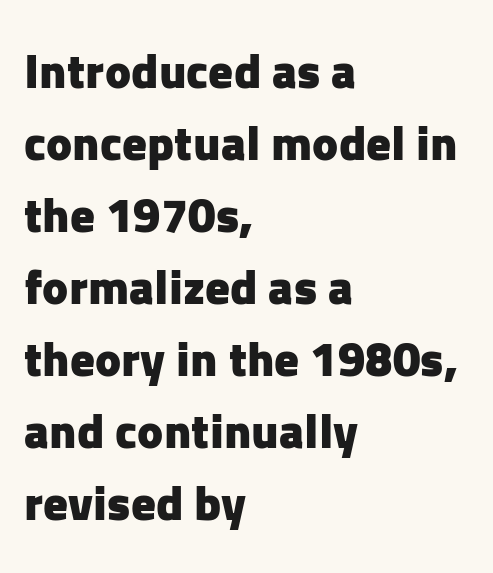
The image shows 49 px heavy sans-serif type, upright; set left-aligned, normal line spacing (1.47x), normal letter spacing, not underlined; low stroke contrast and a medium x-height.
